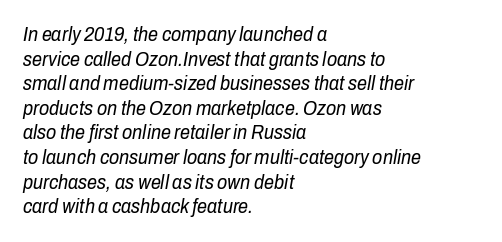
The image shows 20 px text type, italic (leaning right); set left-aligned, line spacing 1.23x, normal letter spacing, not underlined.
